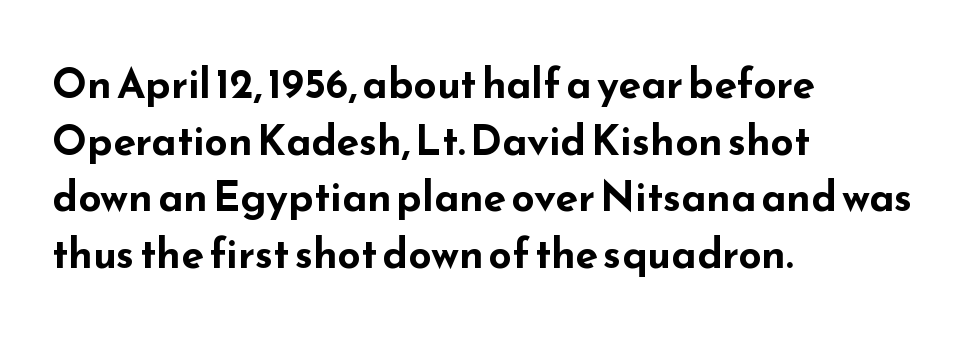
The glyphs have the mass of a bold cut. Between one letter and the next there's only the usual sliver of space. Evenly set lines give the paragraph a standard silhouette. Descenders hang freely into open space. These lines were composed using upright roman letters.
